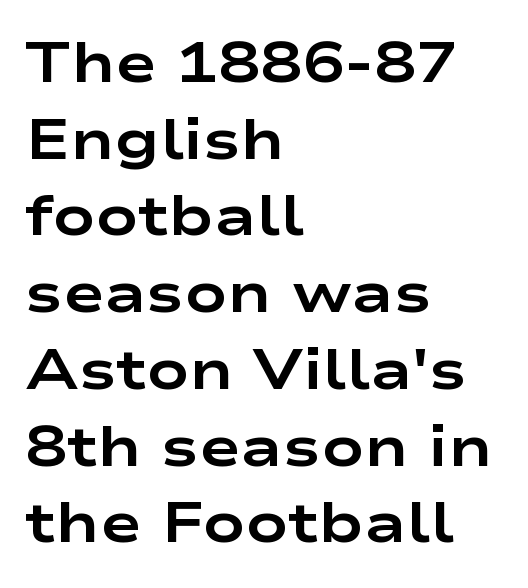
What weight is shown? A full bold with thick strokes. Look at the bottom of the vertical strokes: they stop flat, with no serifs. The text block is weighted toward the left margin, trailing off unevenly rightward. Think of a printed novel: that variable character pitch is what you see here. Look at the tracking — it's just the regular setting, nothing added. Italic? Not at all — the glyphs are vertical.
